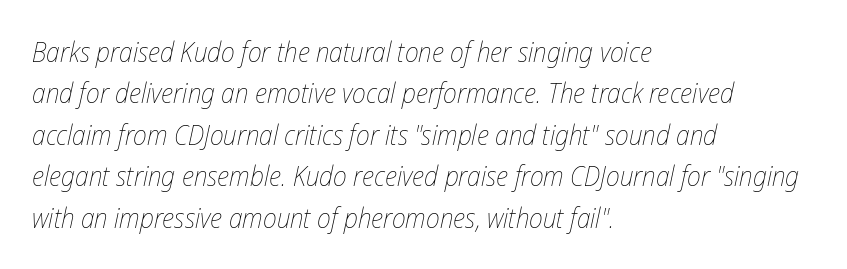
Q: Is the text bold? A: No.
Q: Is the text italic (slanted)? A: Yes, it leans right by about 12 degrees.
Q: Is the text underlined? A: No.
Q: How is the paragraph aligned? A: Left-aligned.
Q: Is the spacing between letters normal or unusually wide? A: Normal.
Q: Is the spacing between lines tight, normal or loose? A: Normal.
Q: Width (condensed, normal, or wide)? A: Condensed.
Q: Stroke contrast? A: Low.
Q: x-height? A: Medium.
Q: Monospaced? A: No.
